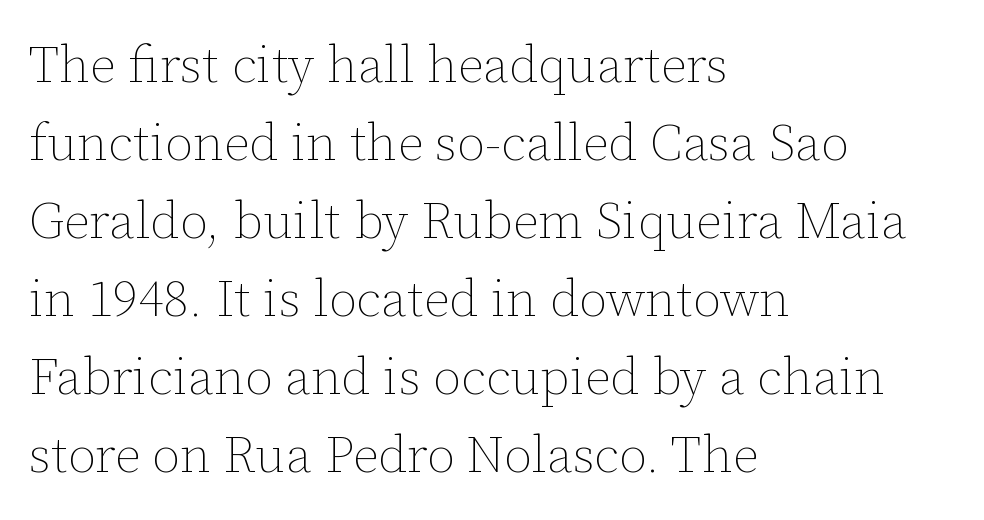
{"italic": "no", "bold": "no", "weight": "thin", "width": "normal", "stroke_contrast": "low", "x_height": "medium", "monospaced": "no", "underline": "no", "align": "left", "line_spacing": "normal", "line_spacing_ratio": 1.53, "letter_spacing": "normal", "letter_spacing_em": 0.0, "glyph_px": 51}
